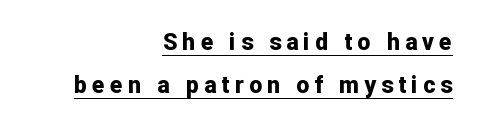
The image shows 23 px bold type, upright; set right-aligned, line spacing 1.86x, unusually wide letter spacing (+0.23 em), underlined.
